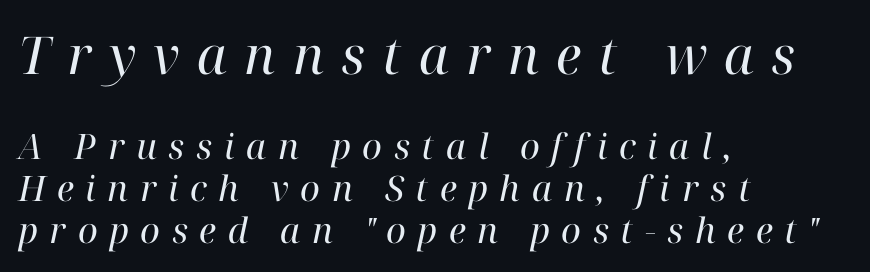
Q: Is the text bold? A: No.
Q: Is the text italic (slanted)? A: Yes, it leans right by about 12 degrees.
Q: Is the typeface a serif or a sans-serif typeface? A: Serif.
Q: Is the text underlined? A: No.
Q: How is the paragraph aligned? A: Left-aligned.
Q: Is the spacing between letters normal or unusually wide? A: Unusually wide.
Q: Which block of text is set in a larger size, the first (top) or the second (bottom)? A: The first (top) one.
Q: Width (condensed, normal, or wide)? A: Normal.
Q: Stroke contrast? A: High.
Q: x-height? A: Medium.
Q: Monospaced? A: No.
